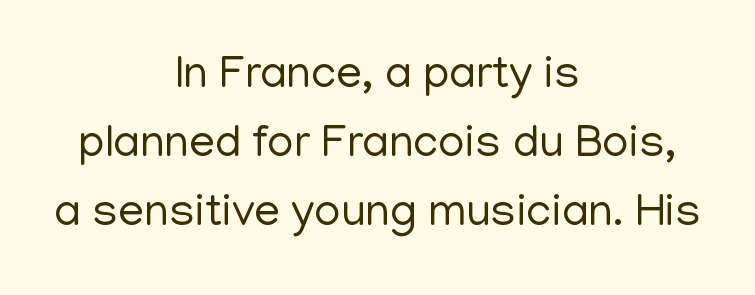
The image shows 46 px regular-weight sans-serif type, upright; set centered, normal line spacing (1.5x), normal letter spacing, not underlined; low stroke contrast and a medium x-height.
